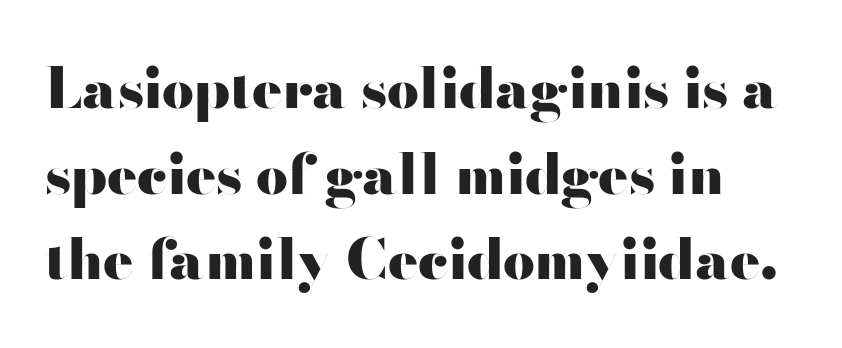
Rule under the text: the space is simply empty. Strokes here are thick enough to call this a true bold. Compared with typical body copy, the letter spacing here is the same. Honestly, the row spacing looks completely unremarkable. These lines are rendered in a variable-pitch font. The letters stand straight up with perfectly vertical stems.
